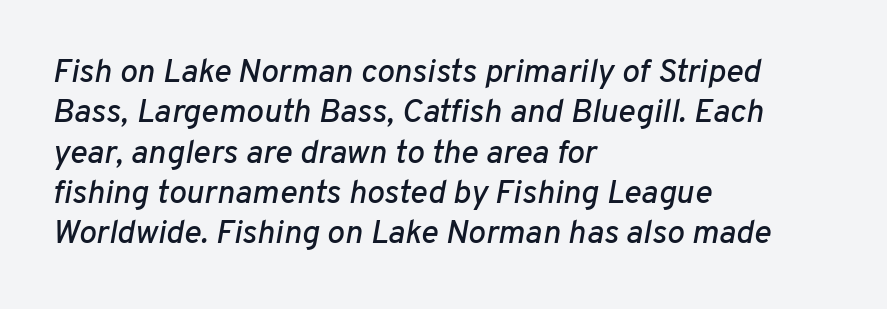
{"italic": "yes", "lean": "right", "slant_degrees": 10, "width": "normal", "stroke_contrast": "low", "x_height": "medium", "monospaced": "no", "underline": "no", "align": "left", "line_spacing_ratio": 1.22, "letter_spacing": "normal", "letter_spacing_em": 0.0, "glyph_px": 33}
